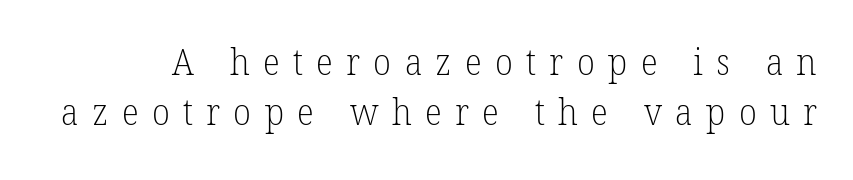
The image shows 36 px light serif type; set normal line spacing (1.4x), unusually wide letter spacing (+0.37 em), not underlined; low stroke contrast and a medium x-height.
